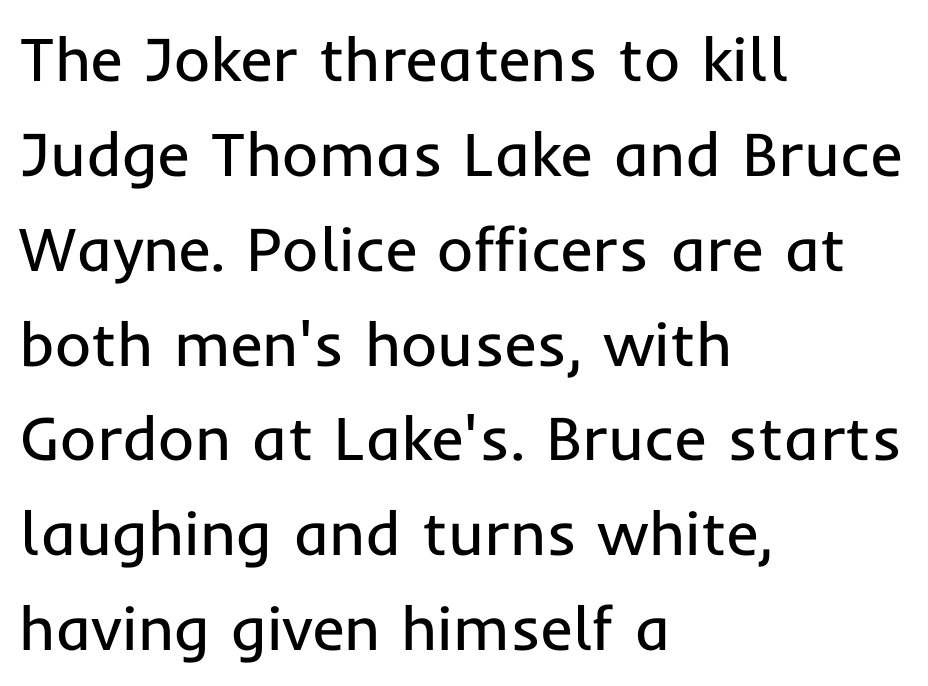
Here the designer chose a conventional face with non-uniform glyph widths. Descender tails drop into unmarked territory. Does the leading feel generous? No, just average. A roman cut, with each character standing at attention. Does the type have serifs? No, each stem ends abruptly.
